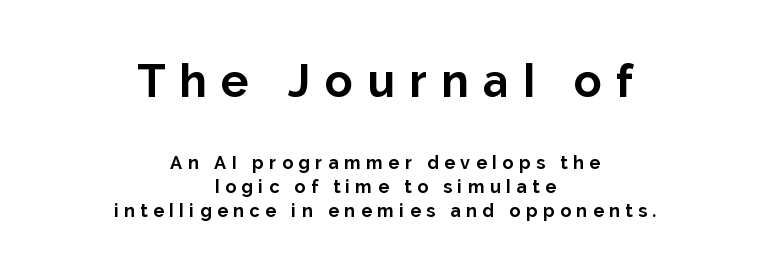
{"serif": "no", "italic": "no", "bold": "yes", "weight": "bold", "width": "normal", "stroke_contrast": "low", "x_height": "medium", "monospaced": "no", "underline": "no", "align": "center", "line_spacing": "normal", "line_spacing_ratio": 1.35, "letter_spacing": "wide", "letter_spacing_em": 0.31, "larger_block": "first", "size_ratio": 2.56, "glyph_px": 46}
